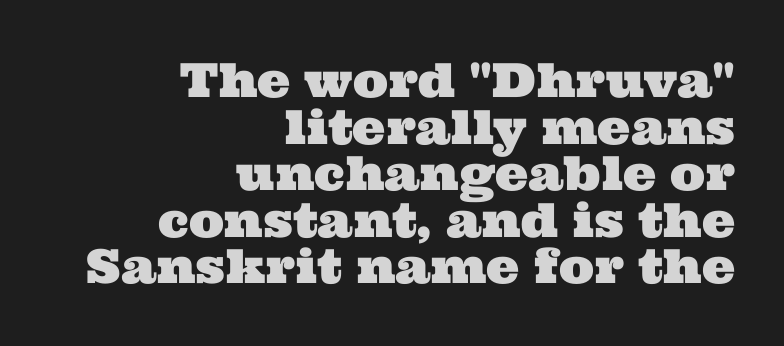
{"serif": "yes", "width": "wide", "stroke_contrast": "medium", "x_height": "medium", "monospaced": "no", "underline": "no", "align": "right", "line_spacing": "tight", "line_spacing_ratio": 0.99, "letter_spacing": "normal", "letter_spacing_em": 0.0, "glyph_px": 47}
